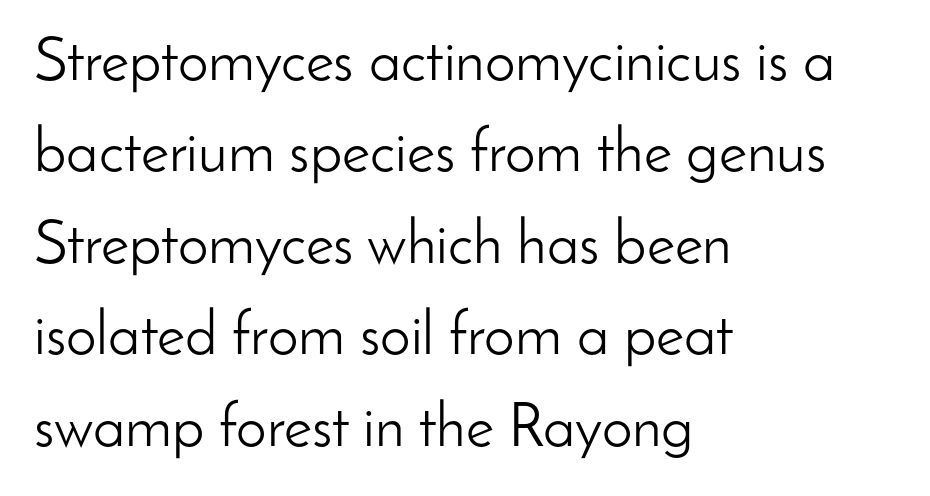
Q: Is the text bold? A: No.
Q: Is the text italic (slanted)? A: No, it is upright.
Q: Is the typeface a serif or a sans-serif typeface? A: Sans-serif.
Q: Is the text underlined? A: No.
Q: How is the paragraph aligned? A: Left-aligned.
Q: Is the spacing between letters normal or unusually wide? A: Normal.
Q: Is the spacing between lines tight, normal or loose? A: Normal.
Q: Width (condensed, normal, or wide)? A: Normal.
Q: Stroke contrast? A: Low.
Q: x-height? A: Small.
Q: Monospaced? A: No.
